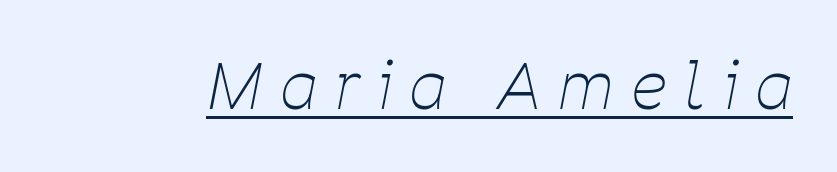
{"italic": "yes", "lean": "right", "slant_degrees": 11, "bold": "no", "weight": "thin", "width": "condensed", "stroke_contrast": "low", "x_height": "medium", "monospaced": "no", "underline": "yes", "letter_spacing": "wide", "letter_spacing_em": 0.3, "glyph_px": 63}
